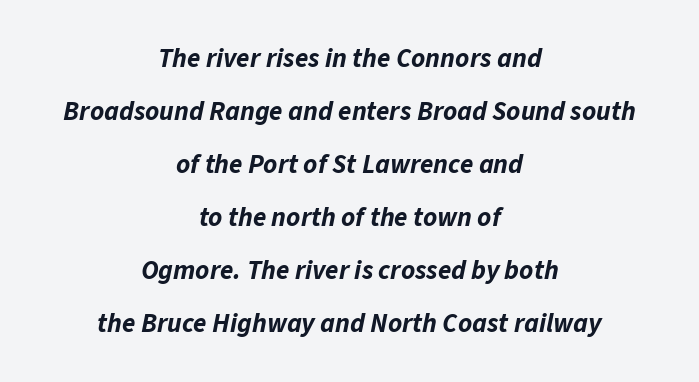
The image shows 27 px bold type, italic (leaning right); set centered, loose line spacing (1.96x), normal letter spacing, not underlined.
